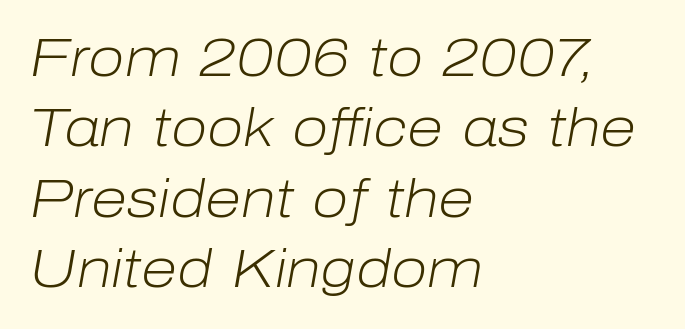
The letters advance in unequal steps, a hallmark of proportional type. The string is rendered with underlining switched off. Layout note: lines flush left. Honestly, the row spacing looks completely unremarkable.
